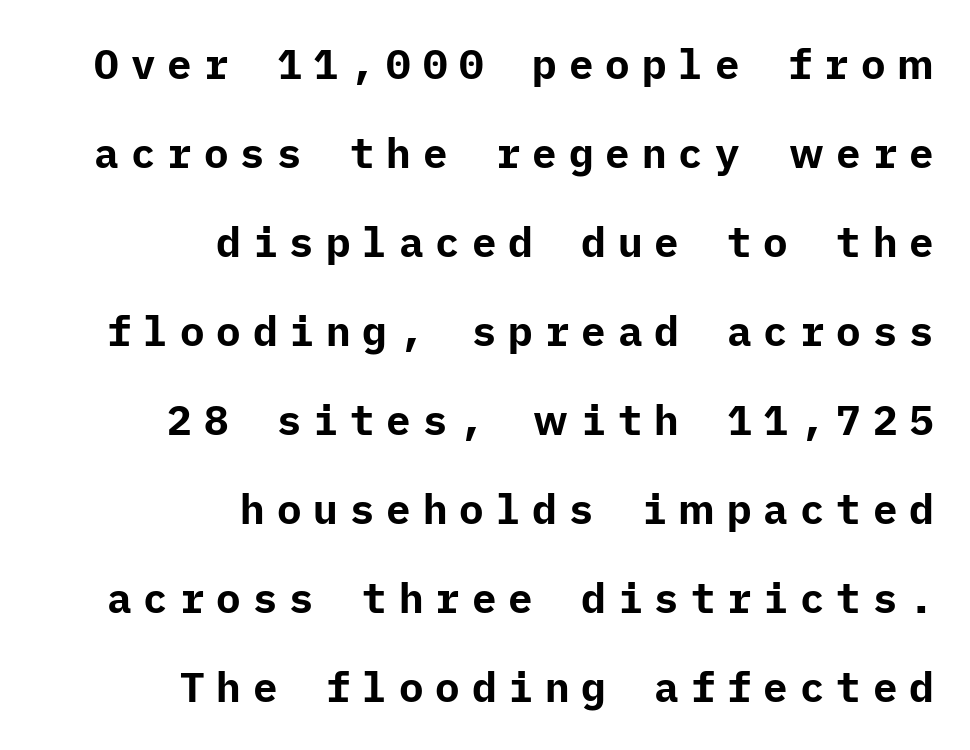
{"serif": "no", "italic": "no", "bold": "yes", "weight": "bold", "width": "normal", "stroke_contrast": "low", "x_height": "medium", "underline": "no", "align": "right", "line_spacing": "loose", "line_spacing_ratio": 2.17, "letter_spacing": "wide", "letter_spacing_em": 0.29, "glyph_px": 41}
